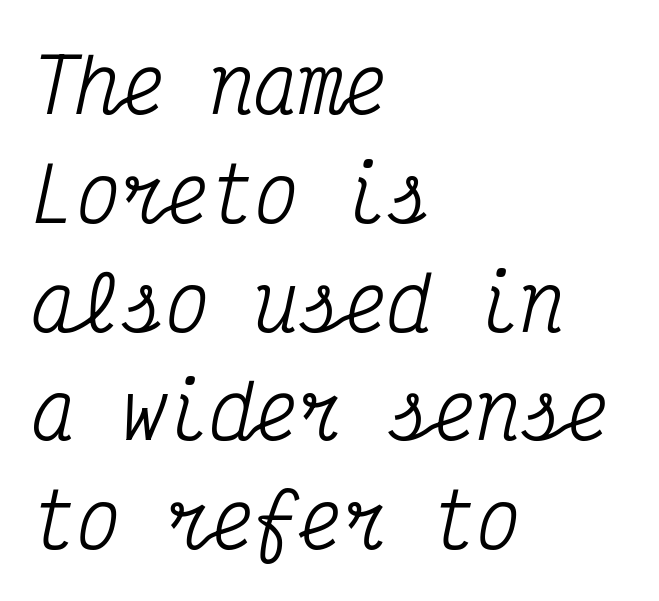
{"serif": "yes", "italic": "yes", "lean": "right", "slant_degrees": 12, "width": "condensed", "stroke_contrast": "medium", "x_height": "medium", "monospaced": "yes", "underline": "no", "align": "left", "line_spacing": "normal", "line_spacing_ratio": 1.47, "letter_spacing": "normal", "letter_spacing_em": 0.0, "glyph_px": 74}
